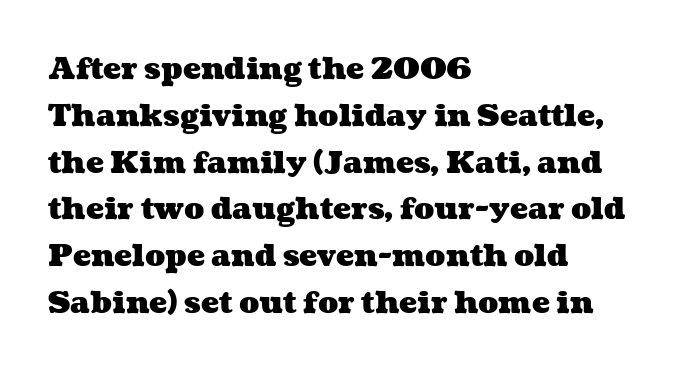
The rendering uses natural spacing where letterforms have individual widths. A normal amount of white space separates one row of letters from the next. Casual observation: everything's shoved over to the left. Heft: maximum for text — a bold. The horizontal fit of the characters is conventional and even.
